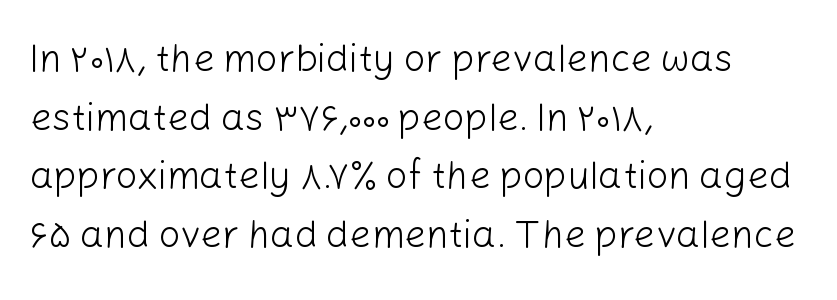
The image shows 38 px light sans-serif type, upright; set left-aligned, normal line spacing (1.54x), normal letter spacing, not underlined; low stroke contrast and a medium x-height.
